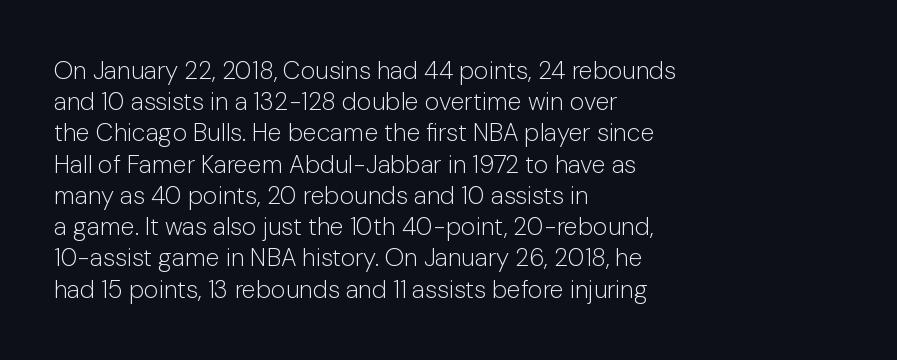
The image shows 25 px text type, upright; set left-aligned, normal line spacing (1.25x), normal letter spacing, not underlined.
